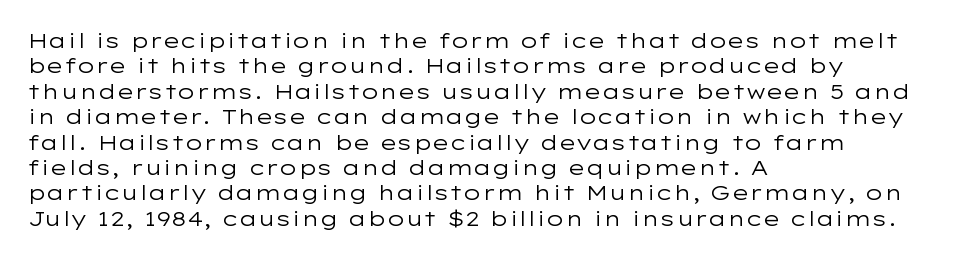
{"italic": "no", "bold": "no", "underline": "no", "align": "left", "line_spacing_ratio": 1.21, "letter_spacing": "normal", "letter_spacing_em": 0.0, "glyph_px": 21}
